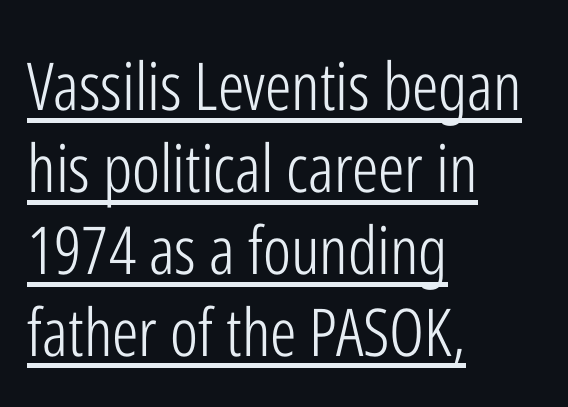
Students, note that the glyphs here touch the page at normal intervals. Stems and bowls with no extra thickness — not bold. Look at the bottom of the vertical strokes: they stop flat, with no serifs. Reading down the block, your eye returns to a fixed left position each line.
